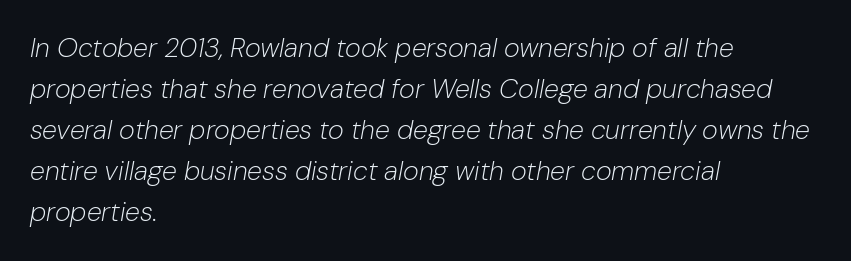
Q: Is the text bold? A: No.
Q: Is the text italic (slanted)? A: Yes, it leans right by about 10 degrees.
Q: Is the text underlined? A: No.
Q: How is the paragraph aligned? A: Left-aligned.
Q: Is the spacing between letters normal or unusually wide? A: Normal.
Q: Is the spacing between lines tight, normal or loose? A: Normal.
